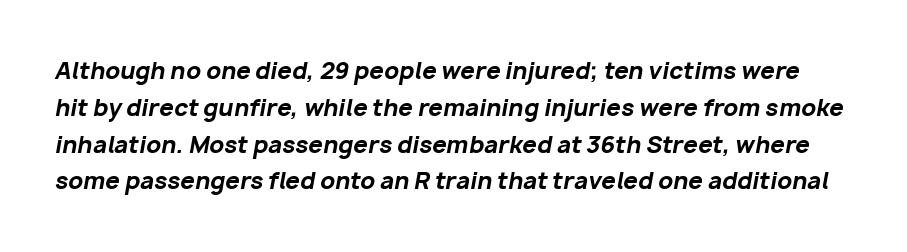
{"italic": "yes", "lean": "right", "slant_degrees": 10, "bold": "yes", "underline": "no", "line_spacing": "normal", "line_spacing_ratio": 1.6, "letter_spacing": "normal", "letter_spacing_em": 0.0, "glyph_px": 23}
